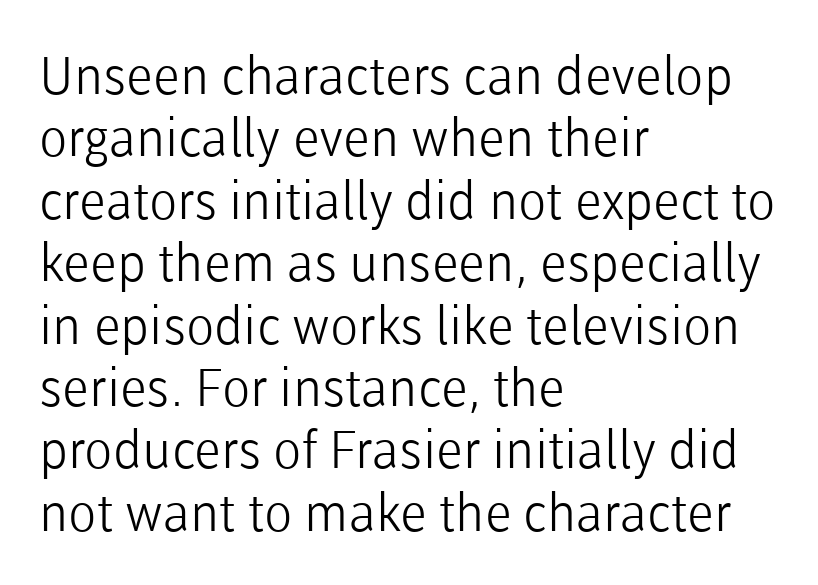
The image shows 52 px light sans-serif type, upright; set left-aligned, line spacing 1.2x, normal letter spacing, not underlined; low stroke contrast and a medium x-height.
